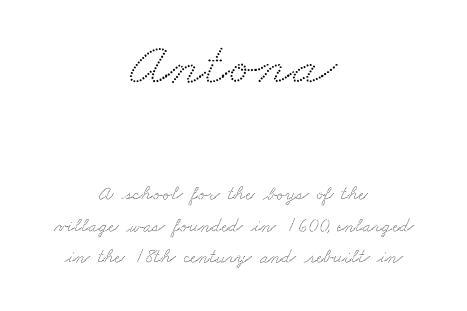
The image shows 61 px wide serif type; set centered, normal line spacing (1.58x), normal letter spacing, not underlined; the first (top) block is 3.05x larger; medium stroke contrast and a small x-height.
